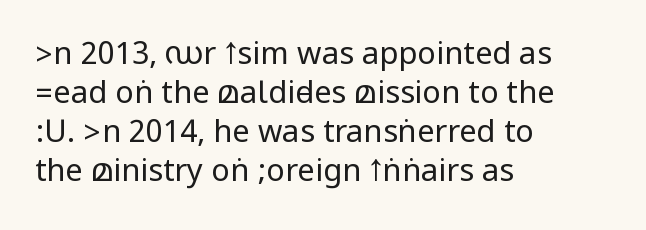
The image shows 31 px regular-weight, condensed sans-serif type, upright; set left-aligned, normal line spacing (1.26x), normal letter spacing, not underlined; low stroke contrast.
